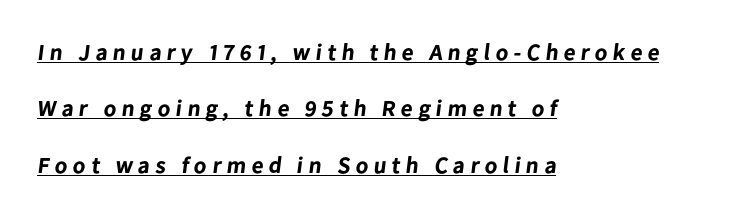
Line starts are locked; line ends wander. The letters are bold, with thick, heavy strokes. The face used here appears with an underline applied. Airy leading. Spacing between characters has been opened up far beyond the box default.
